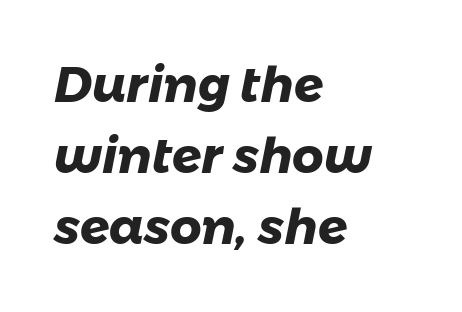
Q: Is the text bold? A: Yes.
Q: Is the typeface a serif or a sans-serif typeface? A: Sans-serif.
Q: Is the text underlined? A: No.
Q: How is the paragraph aligned? A: Left-aligned.
Q: Is the spacing between letters normal or unusually wide? A: Normal.
Q: Is the spacing between lines tight, normal or loose? A: Normal.
Q: Width (condensed, normal, or wide)? A: Normal.
Q: Stroke contrast? A: Low.
Q: x-height? A: Medium.
Q: Monospaced? A: No.
